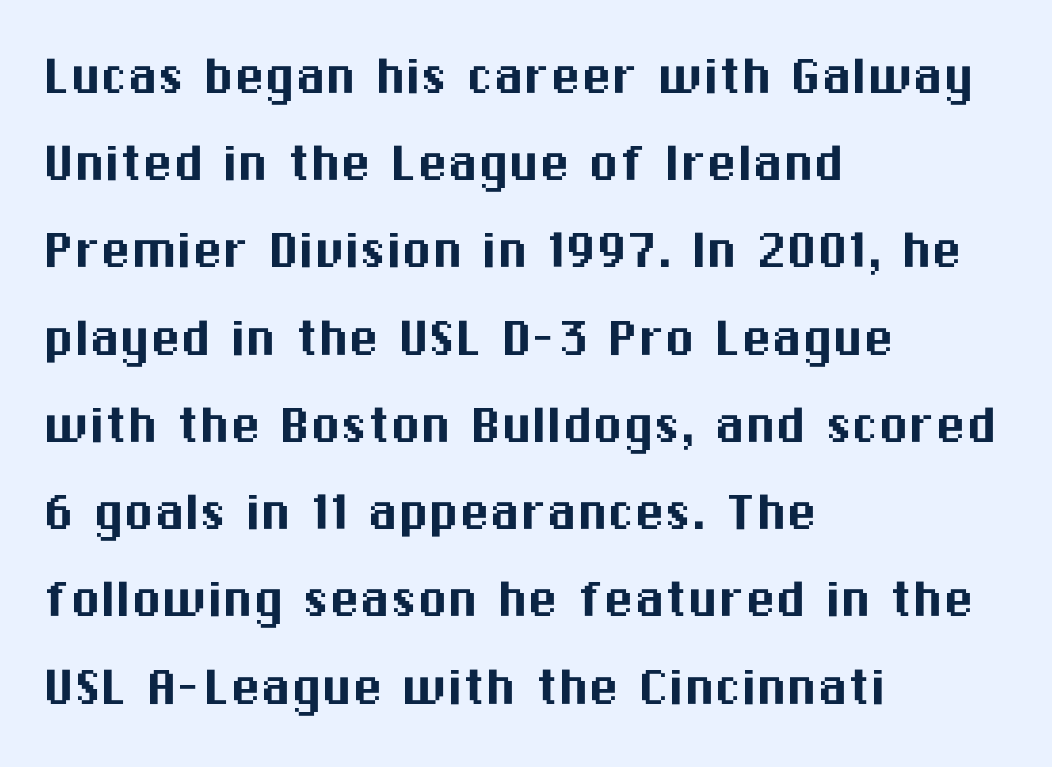
The image shows 61 px sans-serif type, upright; set left-aligned, normal line spacing (1.43x), normal letter spacing, not underlined; medium stroke contrast and a medium x-height.
